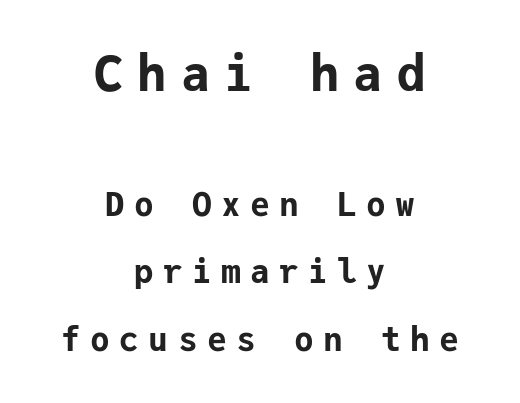
Q: Is the text bold? A: Yes.
Q: Is the text italic (slanted)? A: No, it is upright.
Q: Is the typeface a serif or a sans-serif typeface? A: Sans-serif.
Q: Is the text underlined? A: No.
Q: How is the paragraph aligned? A: Centered.
Q: Is the spacing between letters normal or unusually wide? A: Unusually wide.
Q: Is the spacing between lines tight, normal or loose? A: Loose.
Q: Which block of text is set in a larger size, the first (top) or the second (bottom)? A: The first (top) one.
Q: Width (condensed, normal, or wide)? A: Normal.
Q: Stroke contrast? A: Low.
Q: x-height? A: Medium.
Q: Monospaced? A: Yes.
